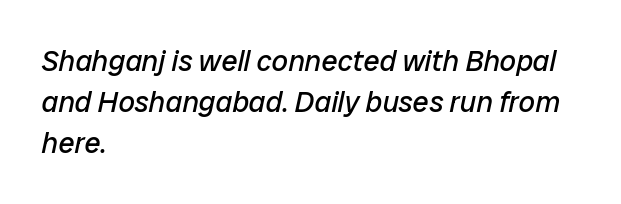
The image shows 29 px regular-weight type, italic (leaning right); set left-aligned, normal line spacing (1.41x), normal letter spacing, not underlined; low stroke contrast and a medium x-height.
